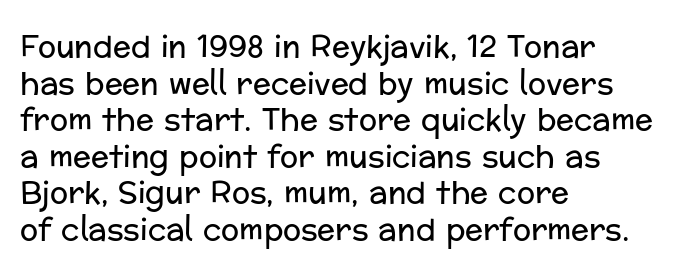
It's the straight-up-and-down kind of type. Heaviness? Minimal to ordinary, like unemphasized prose. Left-aligned paragraph, ragged on the right. How are the letters spaced? Ordinarily, with no added tracking. Character widths vary here, with narrow letters taking less room than wide ones. In terms of letterform style, serifs are entirely absent.
